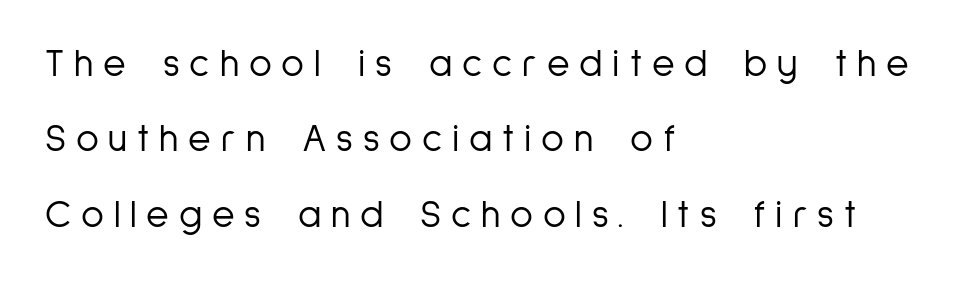
The passage shown is typed in a proportional face where columns would drift. Compared with a typical body face, this is equally light or lighter still. The type sits square on the baseline with zero lean. Honestly, the letter spacing is so wide it's the main thing you notice. Just letters on the line, the space beneath them empty.
